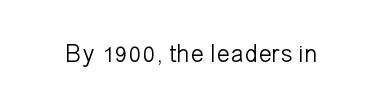
The rendering keeps characters at their native spacing. The font sits on the lighter half of the weight spectrum, regular included. Quick note: underline off. Is there any slant? The stems are plumb.
